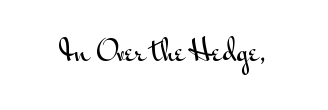
The image shows 29 px wide sans-serif type; set normal letter spacing, not underlined; medium stroke contrast and a small x-height.
